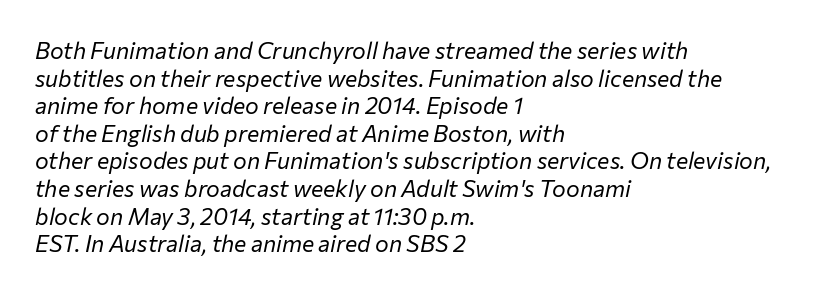
Q: Is the text bold? A: No.
Q: Is the text italic (slanted)? A: Yes, it leans right by about 12 degrees.
Q: Is the text underlined? A: No.
Q: How is the paragraph aligned? A: Left-aligned.
Q: Is the spacing between letters normal or unusually wide? A: Normal.
